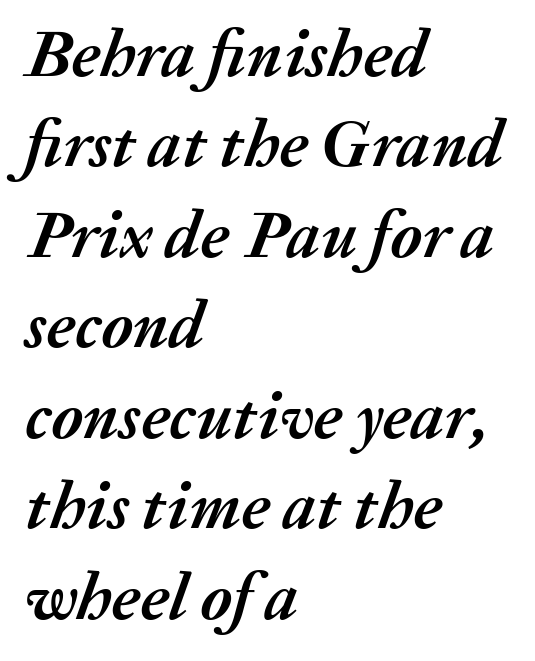
Q: Is the text bold? A: Yes.
Q: Is the text italic (slanted)? A: Yes, it leans right by about 20 degrees.
Q: Is the text underlined? A: No.
Q: How is the paragraph aligned? A: Left-aligned.
Q: Is the spacing between letters normal or unusually wide? A: Normal.
Q: Is the spacing between lines tight, normal or loose? A: Normal.
Q: Width (condensed, normal, or wide)? A: Normal.
Q: Stroke contrast? A: Medium.
Q: x-height? A: Medium.
Q: Monospaced? A: No.
